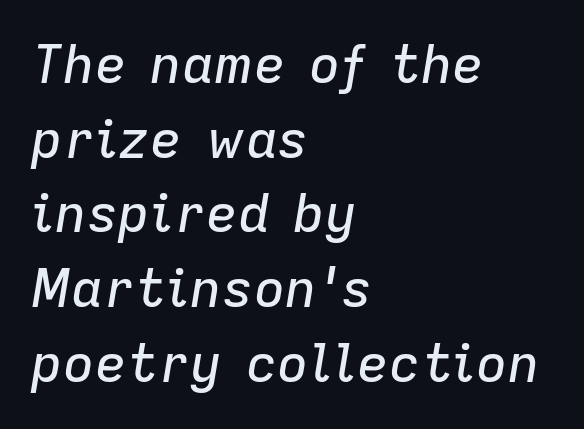
The rendering uses a moderate line-height, typical for paragraphs. The text block is weighted toward the left margin, trailing off unevenly rightward. Looking at the ascenders, they clearly lean. Anything drawn beneath the words? Only blank space. The line texture is even and compact thanks to regular tracking.
